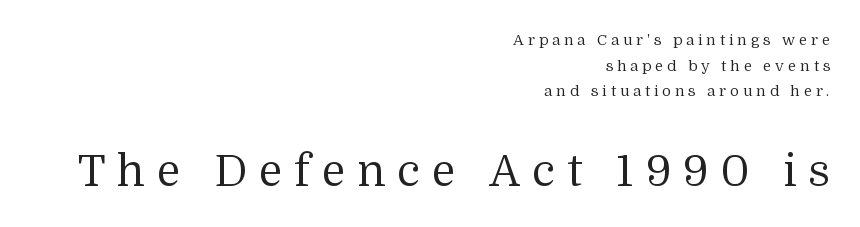
{"serif": "yes", "italic": "no", "bold": "no", "weight": "regular", "width": "normal", "stroke_contrast": "medium", "x_height": "medium", "monospaced": "no", "underline": "no", "align": "right", "line_spacing_ratio": 1.71, "letter_spacing": "wide", "letter_spacing_em": 0.26, "larger_block": "second", "size_ratio": 2.93, "glyph_px": 44}
